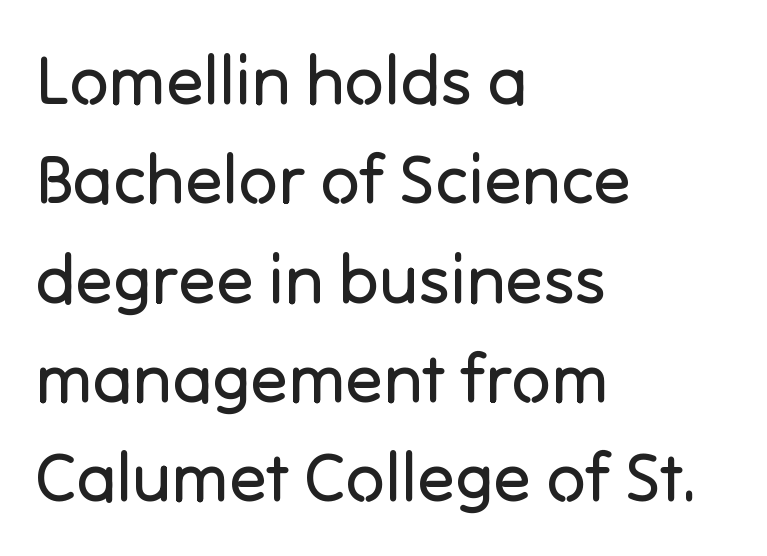
The image shows 69 px regular-weight sans-serif type, upright; set left-aligned, normal line spacing (1.44x), normal letter spacing, not underlined; low stroke contrast and a medium x-height.
